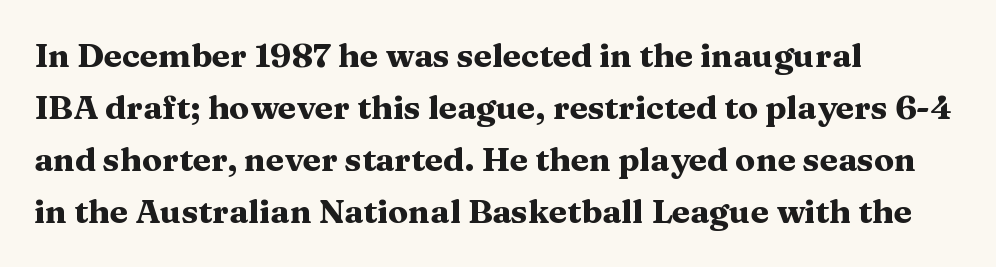
{"serif": "yes", "italic": "no", "bold": "yes", "weight": "heavy", "width": "wide", "stroke_contrast": "medium", "x_height": "medium", "monospaced": "no", "underline": "no", "align": "left", "line_spacing": "normal", "line_spacing_ratio": 1.58, "letter_spacing": "normal", "letter_spacing_em": 0.0, "glyph_px": 33}
